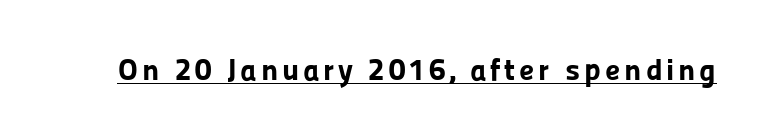
The image shows 31 px bold sans-serif type, upright; set underlined; low stroke contrast and a medium x-height.
